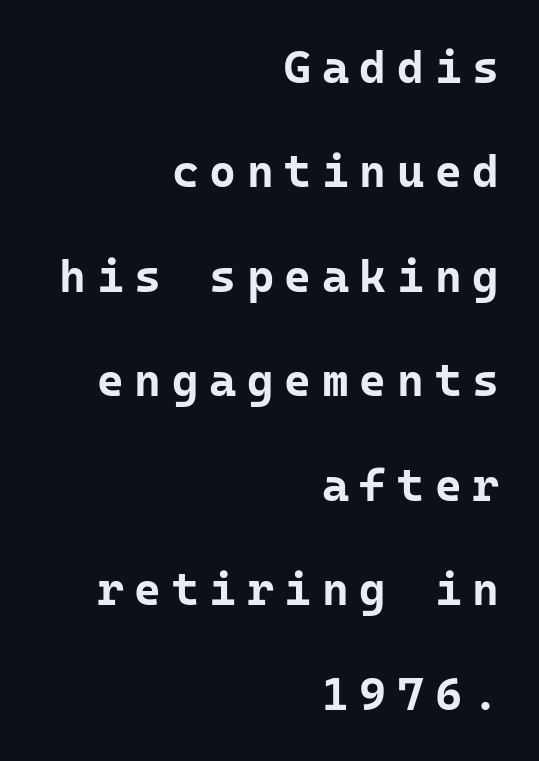
Q: Is the text bold? A: Yes.
Q: Is the text italic (slanted)? A: No, it is upright.
Q: Is the typeface a serif or a sans-serif typeface? A: Sans-serif.
Q: Is the text underlined? A: No.
Q: How is the paragraph aligned? A: Right-aligned.
Q: Is the spacing between letters normal or unusually wide? A: Unusually wide.
Q: Is the spacing between lines tight, normal or loose? A: Loose.
Q: Width (condensed, normal, or wide)? A: Normal.
Q: Stroke contrast? A: Low.
Q: x-height? A: Medium.
Q: Monospaced? A: Yes.
